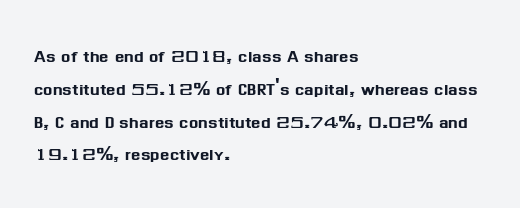
The specimen omits any rule beneath the text block's lines. Is the letter spacing exaggerated? No — it looks like the ordinary default. The typography opts for an upright posture over an oblique one. The rag falls on the right side of this text block. Baseline-to-baseline distance is the conventional proportion of letter height.
